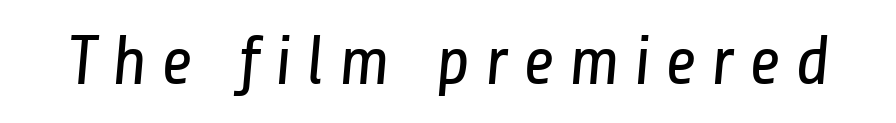
The image shows 70 px regular-weight, condensed sans-serif type; set unusually wide letter spacing (+0.2 em), not underlined; low stroke contrast and a medium x-height.
